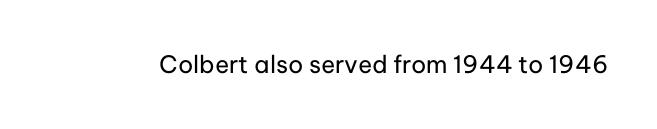
{"italic": "no", "bold": "no", "underline": "no", "letter_spacing": "normal", "letter_spacing_em": 0.0, "glyph_px": 24}
